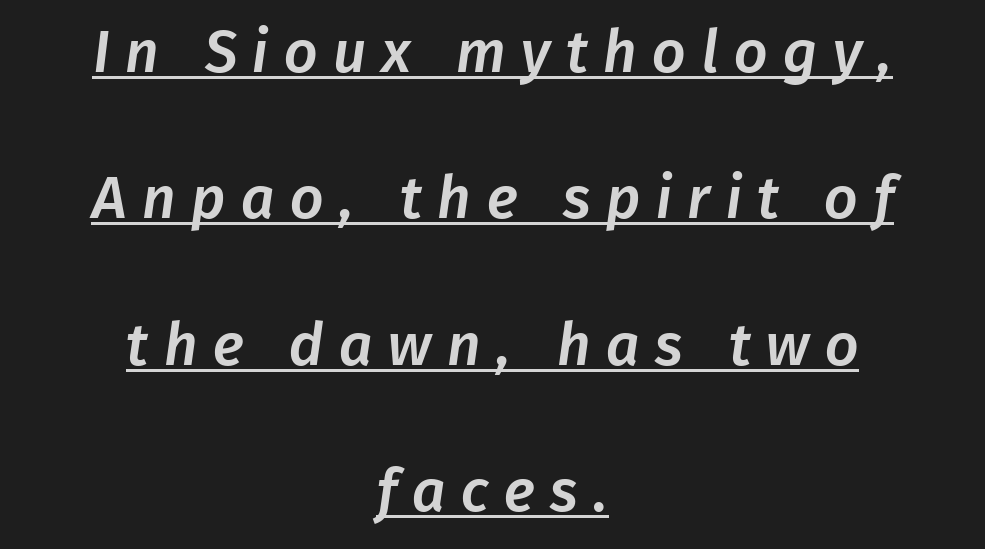
{"serif": "no", "width": "normal", "stroke_contrast": "low", "x_height": "medium", "monospaced": "no", "underline": "yes", "align": "center", "line_spacing": "loose", "line_spacing_ratio": 2.48, "letter_spacing": "wide", "letter_spacing_em": 0.26, "glyph_px": 59}
